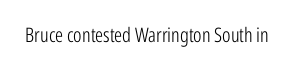
Q: Is the text bold? A: No.
Q: Is the text italic (slanted)? A: No, it is upright.
Q: Is the text underlined? A: No.
Q: Is the spacing between letters normal or unusually wide? A: Normal.
